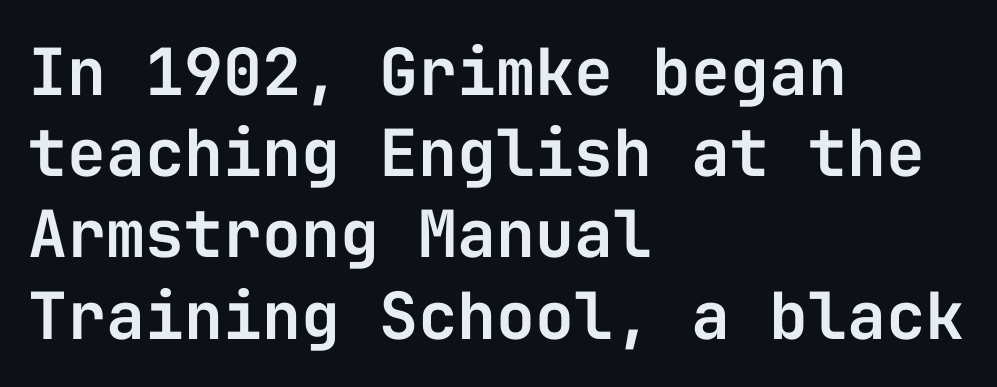
Q: Is the text italic (slanted)? A: No, it is upright.
Q: Is the typeface a serif or a sans-serif typeface? A: Sans-serif.
Q: Is the text underlined? A: No.
Q: How is the paragraph aligned? A: Left-aligned.
Q: Is the spacing between letters normal or unusually wide? A: Normal.
Q: Is the spacing between lines tight, normal or loose? A: Normal.
Q: Width (condensed, normal, or wide)? A: Normal.
Q: Stroke contrast? A: Low.
Q: x-height? A: Medium.
Q: Monospaced? A: Yes.
